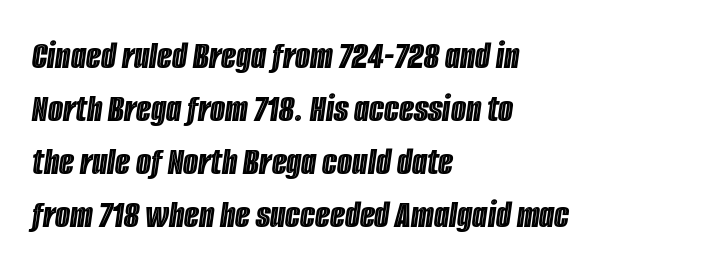
The space beneath each line is pristine and unruled. Note the varied advance widths — an 'i' is clearly narrower than an 'm'. Vertically, the passage feels balanced, rows spaced as you'd expect. Short note: letters normally spaced. Posture: slanted. Does the copy run flush right? No — it runs flush left.
